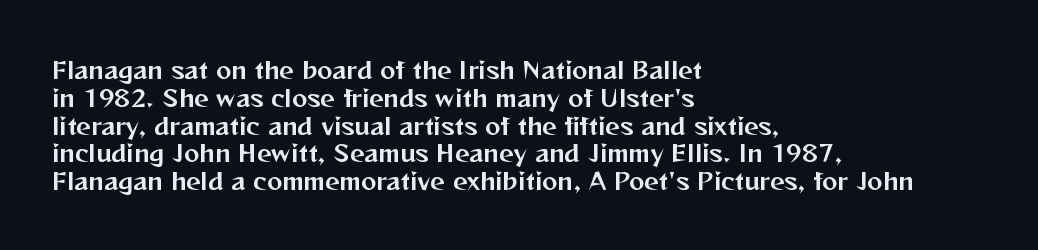
The image shows 23 px text type, upright; set left-aligned, line spacing 1.21x, normal letter spacing, not underlined.
